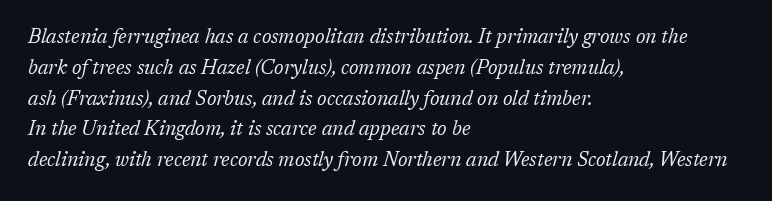
The image shows 20 px text type, italic (leaning right); set left-aligned, normal line spacing (1.54x), normal letter spacing, not underlined.
